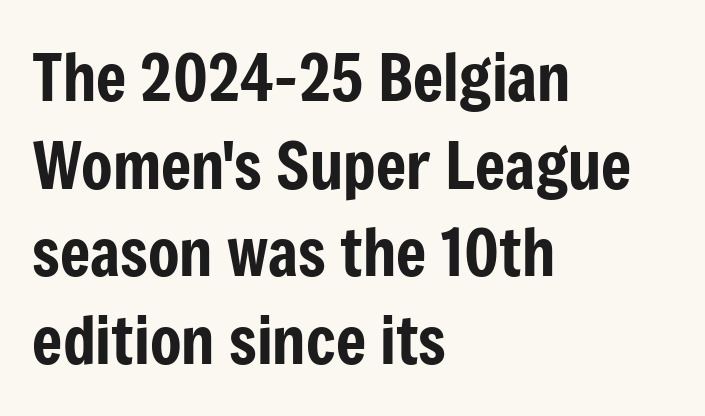
Q: Is the text italic (slanted)? A: No, it is upright.
Q: Is the typeface a serif or a sans-serif typeface? A: Sans-serif.
Q: Is the text underlined? A: No.
Q: How is the paragraph aligned? A: Left-aligned.
Q: Is the spacing between letters normal or unusually wide? A: Normal.
Q: Is the spacing between lines tight, normal or loose? A: Normal.
Q: Width (condensed, normal, or wide)? A: Condensed.
Q: Stroke contrast? A: Low.
Q: x-height? A: Medium.
Q: Monospaced? A: No.
